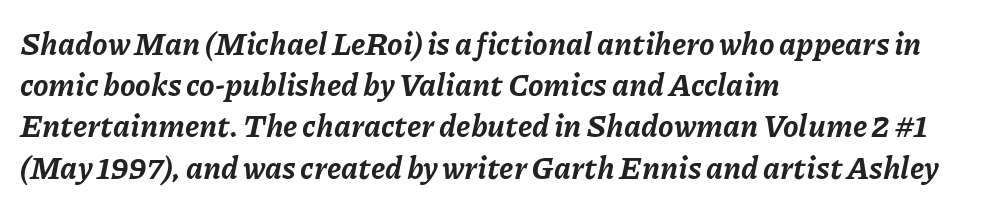
The image shows 31 px bold type, italic (leaning right); set left-aligned, normal line spacing (1.33x), normal letter spacing, not underlined; low stroke contrast and a medium x-height.
